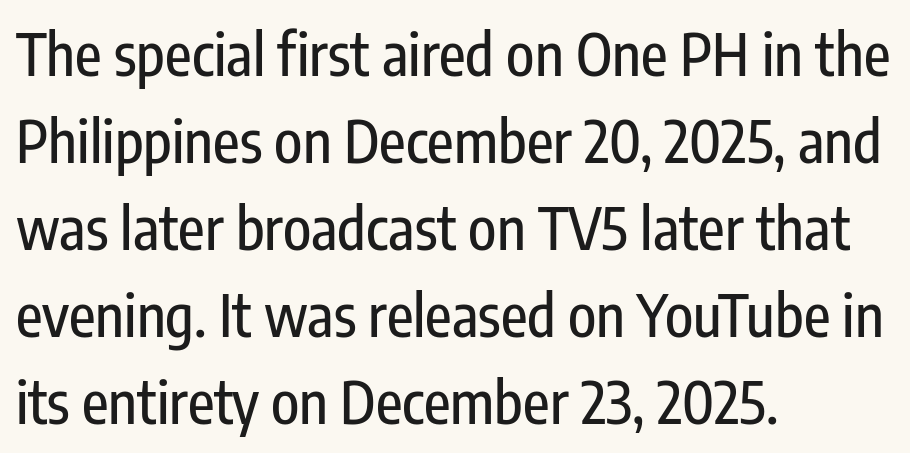
Type without underlining. No feet cap the strokes, marking this as sans-serif type. A typesetter would call this leading conventional body-copy spacing. Note the varied advance widths — an 'i' is clearly narrower than an 'm'. Line beginnings align vertically; line endings do not. Designer's note — italics off, roman on.
